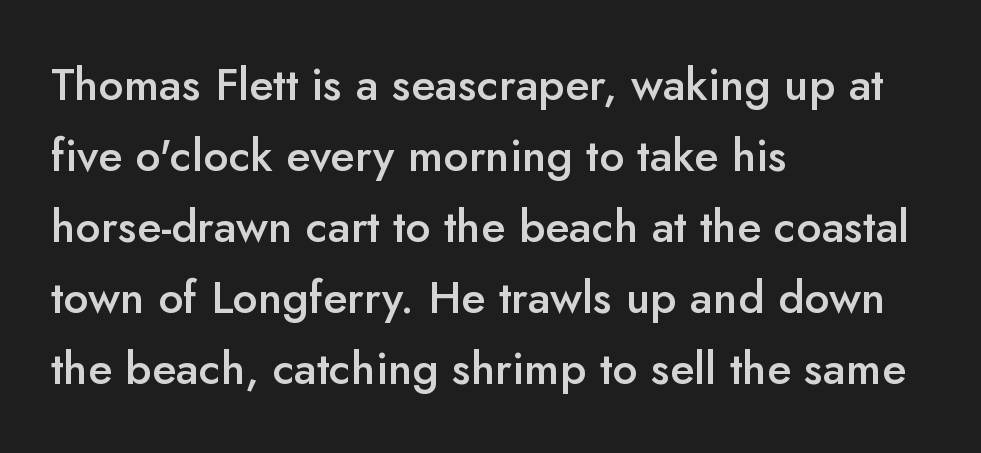
The image shows 45 px semibold sans-serif type, upright; set left-aligned, normal line spacing (1.58x), normal letter spacing, not underlined; low stroke contrast and a small x-height.
